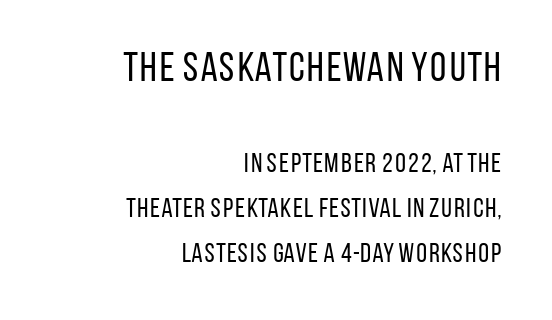
The image shows 41 px regular-weight, condensed sans-serif type, upright; set right-aligned, normal line spacing (1.67x), normal letter spacing, not underlined; the first (top) block is 1.52x larger; low stroke contrast and a large x-height.
